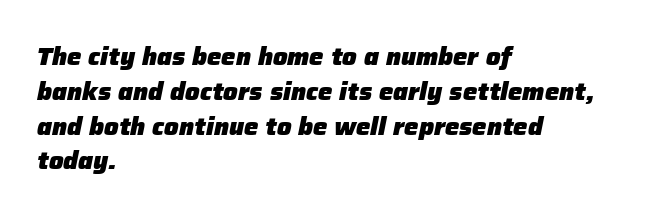
Q: Is the text bold? A: Yes.
Q: Is the text italic (slanted)? A: Yes, it leans right by about 12 degrees.
Q: Is the text underlined? A: No.
Q: How is the paragraph aligned? A: Left-aligned.
Q: Is the spacing between letters normal or unusually wide? A: Normal.
Q: Is the spacing between lines tight, normal or loose? A: Normal.
